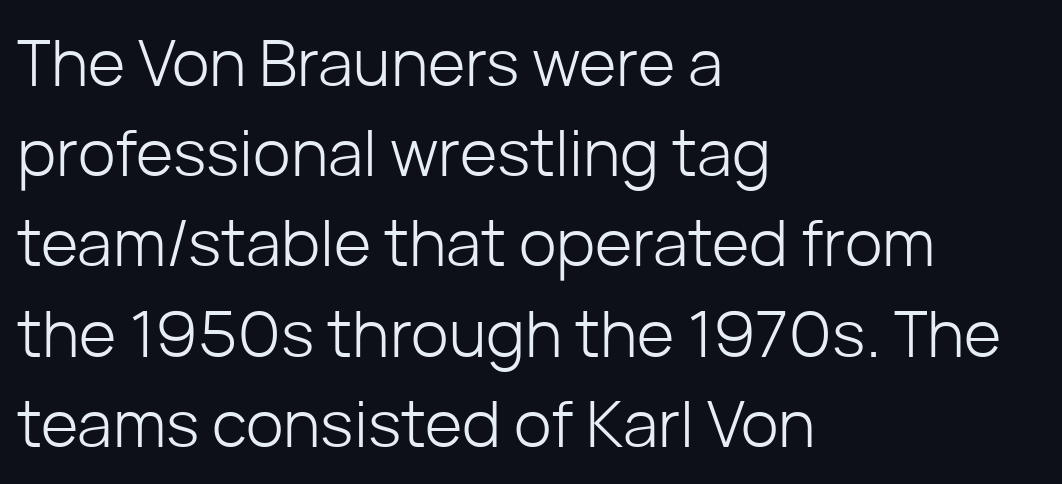
The image shows 64 px light sans-serif type, upright; set left-aligned, normal line spacing (1.41x), normal letter spacing, not underlined; low stroke contrast and a medium x-height.
